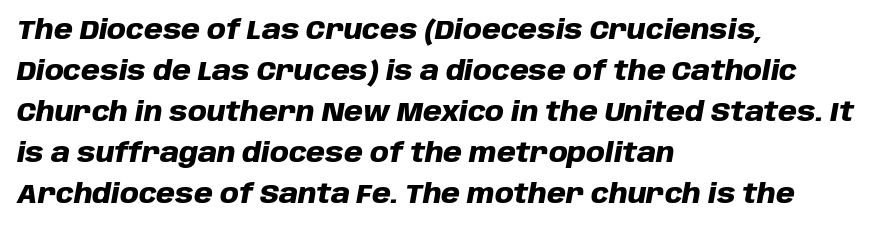
{"italic": "yes", "lean": "right", "slant_degrees": 10, "bold": "yes", "underline": "no", "align": "left", "line_spacing": "normal", "line_spacing_ratio": 1.52, "letter_spacing": "normal", "letter_spacing_em": 0.0, "glyph_px": 27}
